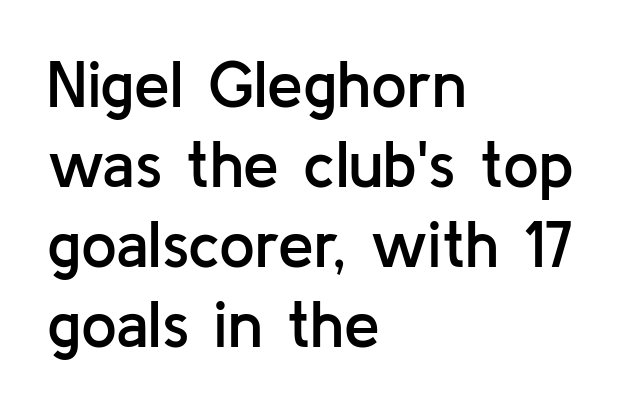
Q: Is the text bold? A: Semi-bold.
Q: Is the text italic (slanted)? A: No, it is upright.
Q: Is the typeface a serif or a sans-serif typeface? A: Sans-serif.
Q: Is the text underlined? A: No.
Q: How is the paragraph aligned? A: Left-aligned.
Q: Is the spacing between letters normal or unusually wide? A: Normal.
Q: Is the spacing between lines tight, normal or loose? A: Normal.
Q: Width (condensed, normal, or wide)? A: Normal.
Q: Stroke contrast? A: Low.
Q: x-height? A: Medium.
Q: Monospaced? A: No.
